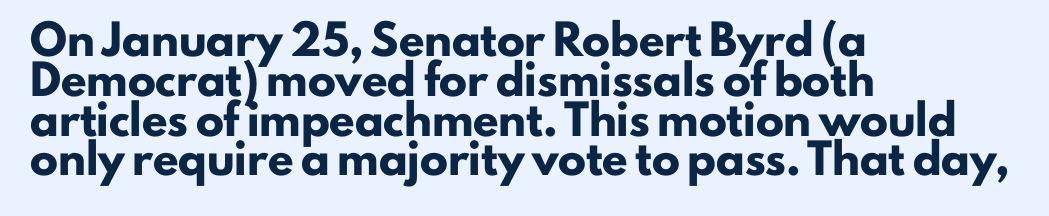
{"serif": "no", "italic": "no", "bold": "yes", "weight": "heavy", "width": "normal", "stroke_contrast": "low", "x_height": "small", "monospaced": "no", "underline": "no", "align": "left", "line_spacing": "normal", "line_spacing_ratio": 1.42, "letter_spacing": "normal", "letter_spacing_em": 0.0, "glyph_px": 28}
